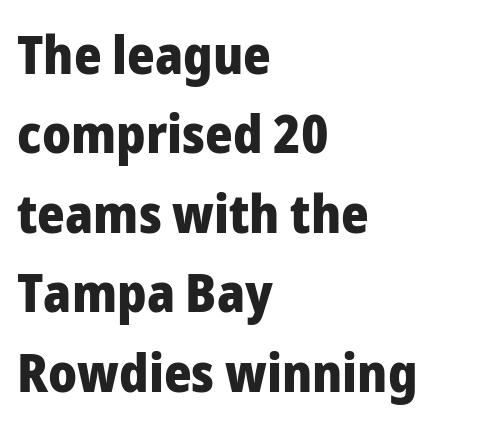
{"serif": "no", "italic": "no", "bold": "yes", "weight": "heavy", "width": "normal", "stroke_contrast": "low", "x_height": "medium", "monospaced": "no", "underline": "no", "align": "left", "line_spacing": "normal", "line_spacing_ratio": 1.5, "letter_spacing": "normal", "letter_spacing_em": 0.0, "glyph_px": 53}
